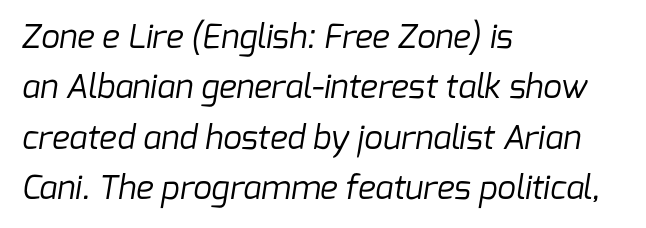
Typographically, this falls in the sans-serif category. Whoever set this chose a conventional vertical rhythm. Glance below the letters and you will spot only blank space. The rendering anchors every line to the left-hand side.
